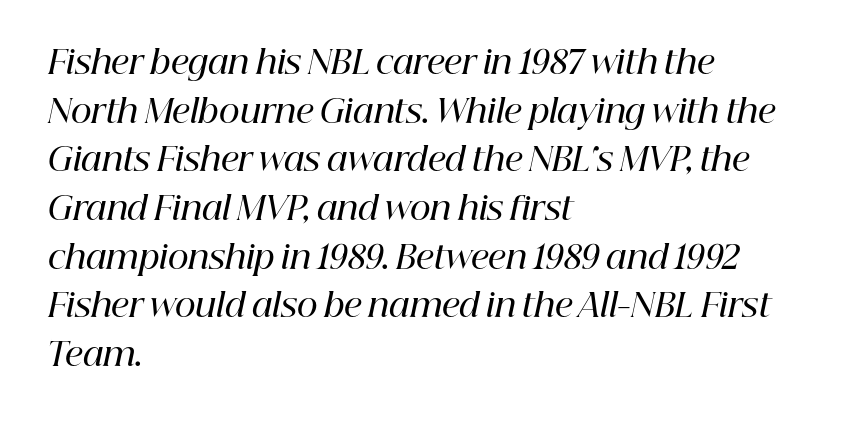
Q: Is the text bold? A: Semi-bold.
Q: Is the text italic (slanted)? A: Yes, it leans right by about 12 degrees.
Q: Is the typeface a serif or a sans-serif typeface? A: Serif.
Q: Is the text underlined? A: No.
Q: How is the paragraph aligned? A: Left-aligned.
Q: Is the spacing between letters normal or unusually wide? A: Normal.
Q: Is the spacing between lines tight, normal or loose? A: Normal.
Q: Width (condensed, normal, or wide)? A: Normal.
Q: Stroke contrast? A: High.
Q: x-height? A: Medium.
Q: Monospaced? A: No.
